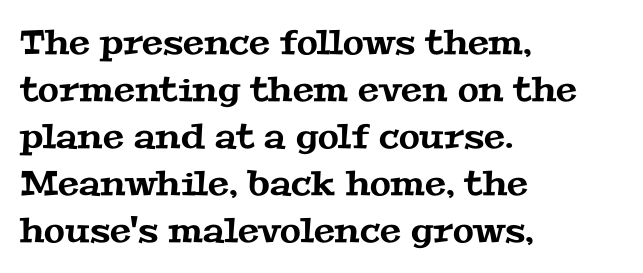
{"serif": "yes", "width": "wide", "stroke_contrast": "medium", "x_height": "medium", "monospaced": "no", "underline": "no", "align": "left", "line_spacing": "normal", "line_spacing_ratio": 1.38, "letter_spacing": "normal", "letter_spacing_em": 0.0, "glyph_px": 34}
